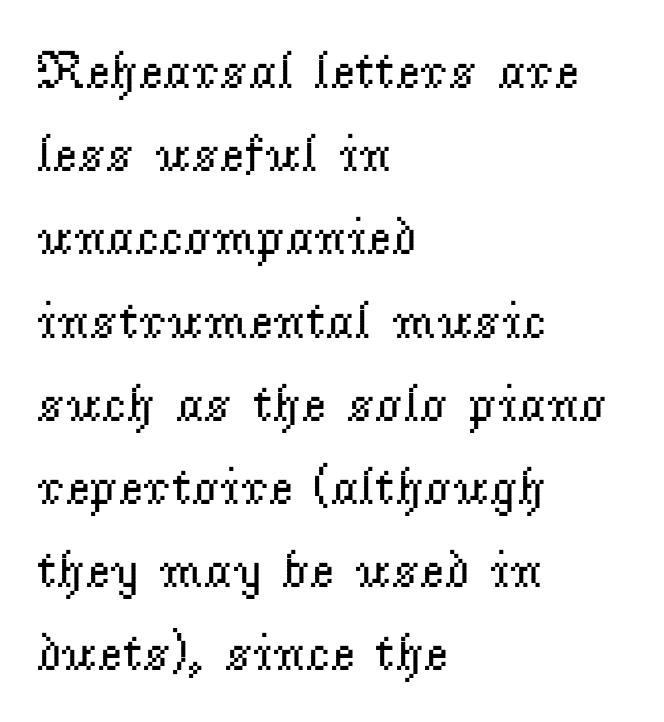
Q: Is the text bold? A: No.
Q: Is the text italic (slanted)? A: No, it is upright.
Q: Is the typeface a serif or a sans-serif typeface? A: Serif.
Q: Is the text underlined? A: No.
Q: How is the paragraph aligned? A: Left-aligned.
Q: Is the spacing between letters normal or unusually wide? A: Normal.
Q: Is the spacing between lines tight, normal or loose? A: Normal.
Q: Width (condensed, normal, or wide)? A: Normal.
Q: Stroke contrast? A: Low.
Q: x-height? A: Small.
Q: Monospaced? A: No.
